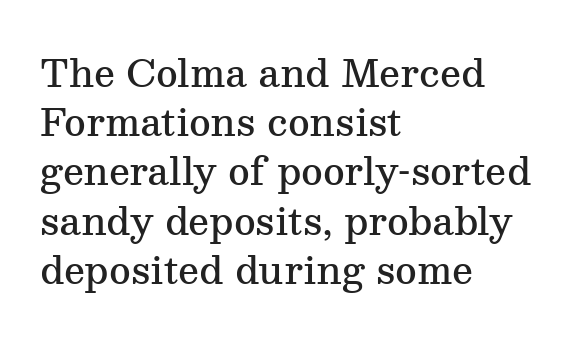
Q: Is the text bold? A: Semi-bold.
Q: Is the text italic (slanted)? A: No, it is upright.
Q: Is the typeface a serif or a sans-serif typeface? A: Serif.
Q: Is the text underlined? A: No.
Q: How is the paragraph aligned? A: Left-aligned.
Q: Is the spacing between letters normal or unusually wide? A: Normal.
Q: Is the spacing between lines tight, normal or loose? A: Normal.
Q: Width (condensed, normal, or wide)? A: Normal.
Q: Stroke contrast? A: Medium.
Q: x-height? A: Medium.
Q: Monospaced? A: No.
